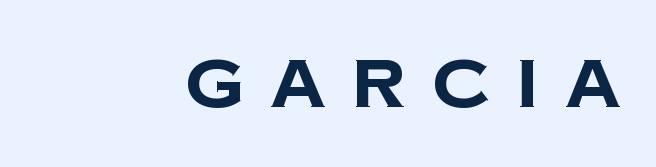
The rendering uses natural spacing where letterforms have individual widths. Quick note: underline off. The font is running at its bold setting. The passage shown has open, widely tracked lettering throughout. Serif or sans? Sans — the stroke terminals are bare.
